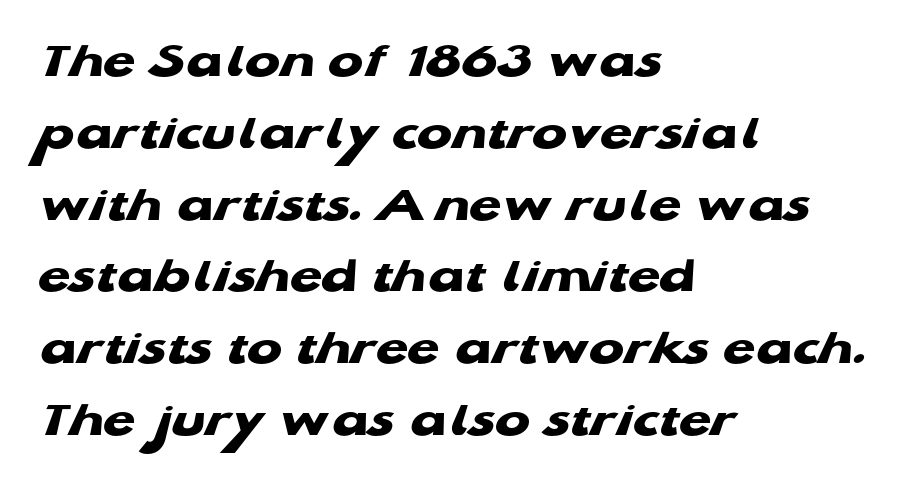
Q: Is the text bold? A: Yes.
Q: Is the typeface a serif or a sans-serif typeface? A: Sans-serif.
Q: Is the text underlined? A: No.
Q: How is the paragraph aligned? A: Left-aligned.
Q: Is the spacing between letters normal or unusually wide? A: Normal.
Q: Is the spacing between lines tight, normal or loose? A: Normal.
Q: Width (condensed, normal, or wide)? A: Wide.
Q: Stroke contrast? A: Low.
Q: x-height? A: Medium.
Q: Monospaced? A: No.
